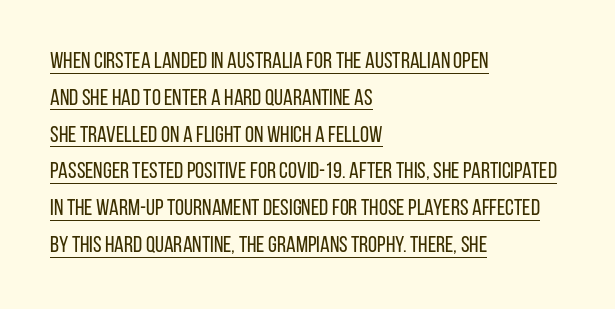
The text block is weighted toward the left margin, trailing off unevenly rightward. The gaps between neighbouring characters are ordinary and unremarkable. Compared with a typical body face, this is equally light or lighter still. The rendering uses the underline text-decoration. Line spacing here is normal.
